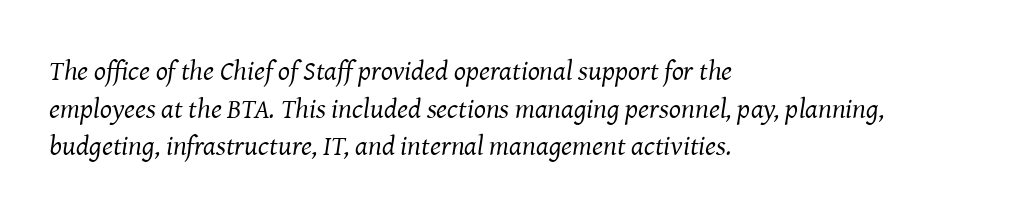
Q: Is the text bold? A: No.
Q: Is the text italic (slanted)? A: Yes, it leans right by about 8 degrees.
Q: Is the typeface a serif or a sans-serif typeface? A: Serif.
Q: Is the text underlined? A: No.
Q: How is the paragraph aligned? A: Left-aligned.
Q: Is the spacing between letters normal or unusually wide? A: Normal.
Q: Is the spacing between lines tight, normal or loose? A: Normal.
Q: Width (condensed, normal, or wide)? A: Normal.
Q: Stroke contrast? A: Medium.
Q: x-height? A: Medium.
Q: Monospaced? A: No.
